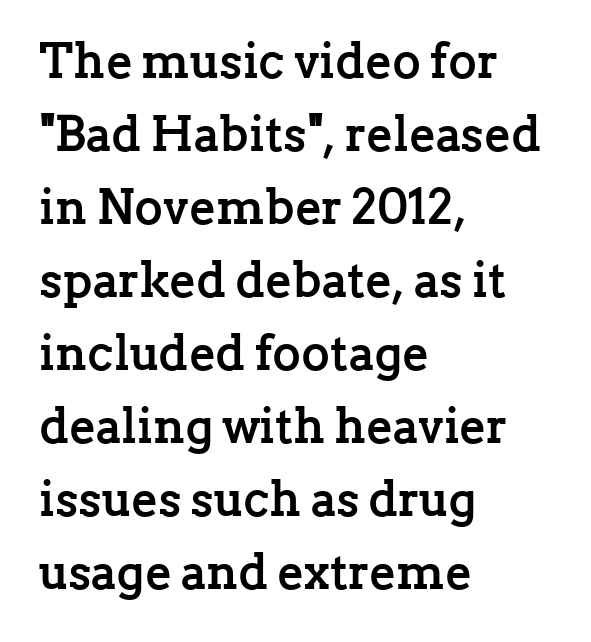
Q: Is the text bold? A: Yes.
Q: Is the text italic (slanted)? A: No, it is upright.
Q: Is the typeface a serif or a sans-serif typeface? A: Serif.
Q: Is the text underlined? A: No.
Q: How is the paragraph aligned? A: Left-aligned.
Q: Is the spacing between letters normal or unusually wide? A: Normal.
Q: Is the spacing between lines tight, normal or loose? A: Normal.
Q: Width (condensed, normal, or wide)? A: Normal.
Q: Stroke contrast? A: Low.
Q: x-height? A: Medium.
Q: Monospaced? A: No.
